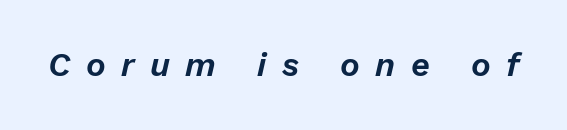
Q: Is the text italic (slanted)? A: Yes, it leans right by about 13 degrees.
Q: Is the text underlined? A: No.
Q: Is the spacing between letters normal or unusually wide? A: Unusually wide.
Q: Width (condensed, normal, or wide)? A: Normal.
Q: Stroke contrast? A: Low.
Q: x-height? A: Medium.
Q: Monospaced? A: No.
